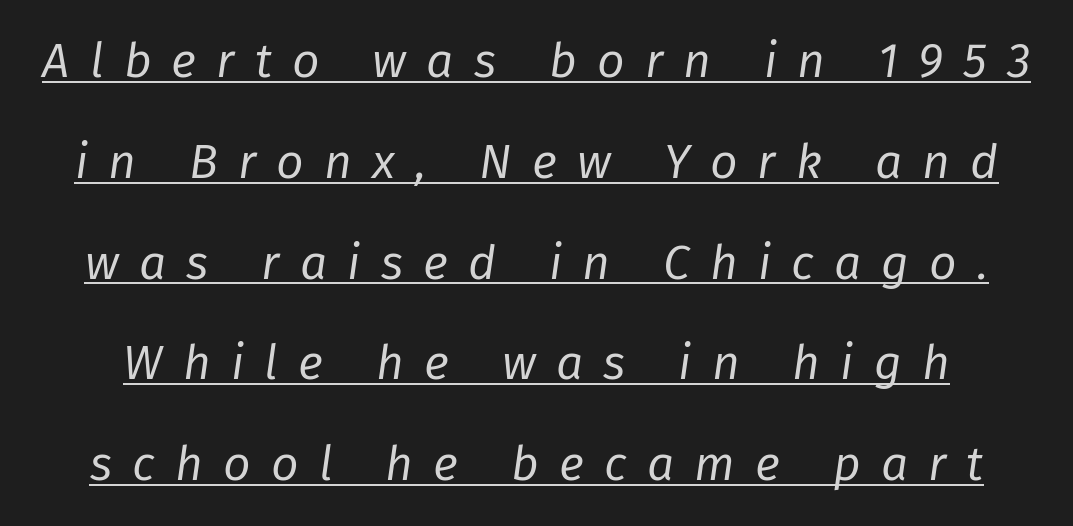
{"italic": "yes", "lean": "right", "slant_degrees": 8, "bold": "no", "weight": "regular", "width": "normal", "stroke_contrast": "low", "x_height": "medium", "monospaced": "no", "underline": "yes", "line_spacing": "loose", "line_spacing_ratio": 2.1, "letter_spacing": "wide", "letter_spacing_em": 0.42, "glyph_px": 48}
